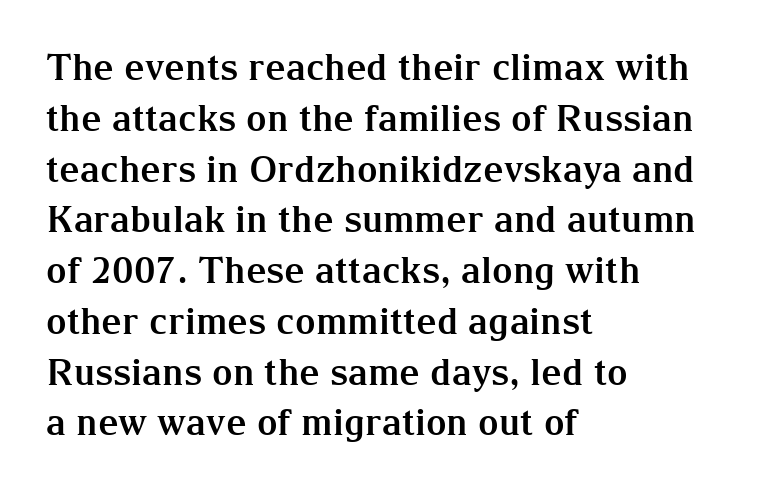
The letters stand upright; this is a roman face. Here the glyphs are tracked normally, forming tight word shapes. If you drew a ruler down the left edge, every line would touch it. I'd call this a serif setting — the letters wear small feet.
